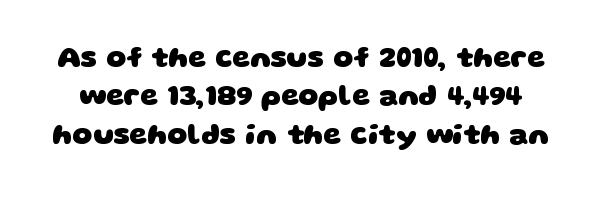
{"serif": "no", "bold": "yes", "weight": "heavy", "width": "wide", "stroke_contrast": "low", "x_height": "large", "monospaced": "no", "underline": "no", "line_spacing": "normal", "line_spacing_ratio": 1.37, "letter_spacing": "normal", "letter_spacing_em": 0.0, "glyph_px": 28}
